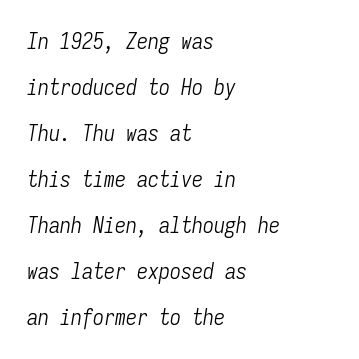
Q: Is the text bold? A: No.
Q: Is the text italic (slanted)? A: Yes, it leans right by about 9 degrees.
Q: Is the text underlined? A: No.
Q: How is the paragraph aligned? A: Left-aligned.
Q: Is the spacing between letters normal or unusually wide? A: Normal.
Q: Is the spacing between lines tight, normal or loose? A: Loose.
